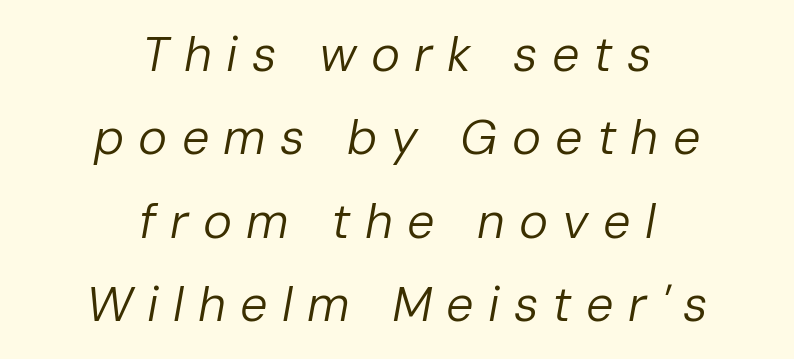
Q: Is the text bold? A: No.
Q: Is the text italic (slanted)? A: Yes, it leans right by about 10 degrees.
Q: Is the text underlined? A: No.
Q: How is the paragraph aligned? A: Centered.
Q: Is the spacing between letters normal or unusually wide? A: Unusually wide.
Q: Is the spacing between lines tight, normal or loose? A: Normal.
Q: Width (condensed, normal, or wide)? A: Normal.
Q: Stroke contrast? A: Low.
Q: x-height? A: Medium.
Q: Monospaced? A: No.
